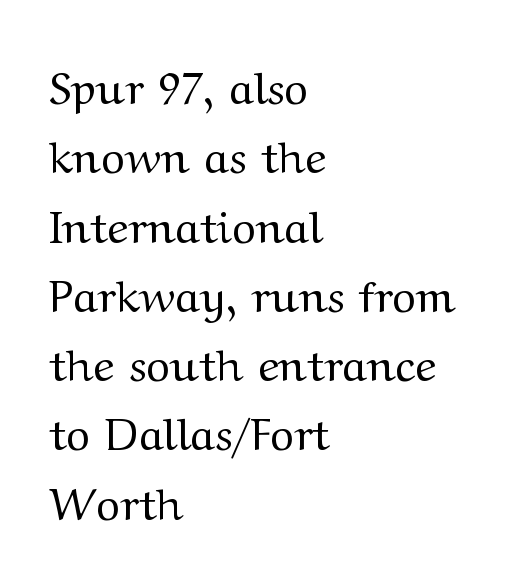
Think of a printed novel: that variable character pitch is what you see here. The specimen reads as upright at a glance. Vertical stems look standard width or narrower in stroke. Inter-character spacing is left at the font's built-in metrics. One glance says typical: line gaps are just what's usual. Descenders hang freely into open space.
